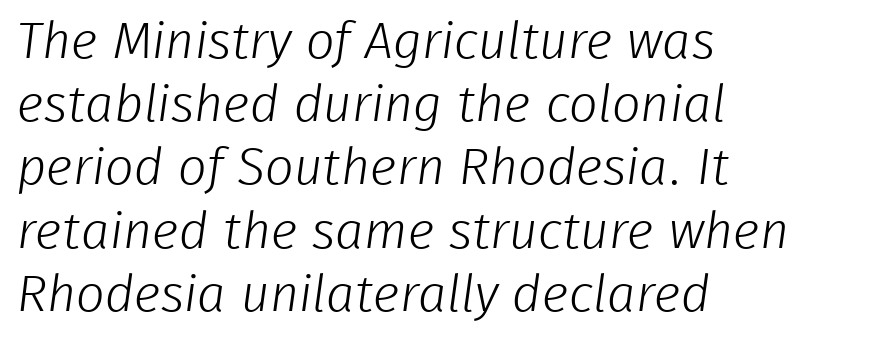
Serifs: no, the terminals of the letterforms are clean. Vertical stems look standard width or narrower in stroke. The text block is weighted toward the left margin, trailing off unevenly rightward. The face used here is proportionally spaced, like ordinary book or web type. Honestly, there is no underline to notice here at all. Observe the ordinary spacing: letters are neighbours, not strangers.
